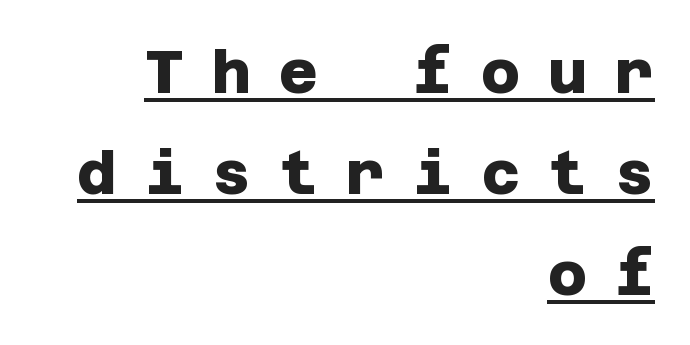
{"serif": "no", "bold": "yes", "weight": "heavy", "width": "normal", "stroke_contrast": "low", "x_height": "large", "underline": "yes", "align": "right", "line_spacing": "normal", "line_spacing_ratio": 1.68, "letter_spacing": "wide", "letter_spacing_em": 0.47, "glyph_px": 60}
